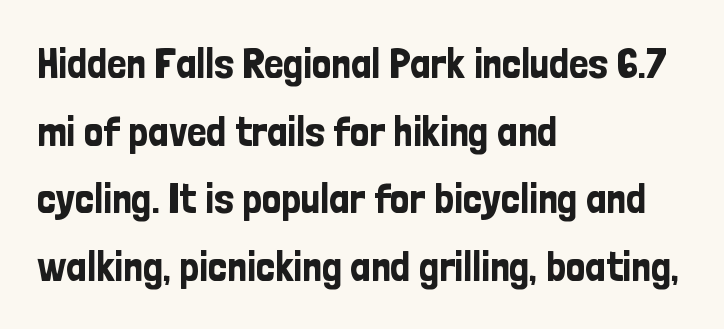
Q: Is the text italic (slanted)? A: No, it is upright.
Q: Is the typeface a serif or a sans-serif typeface? A: Sans-serif.
Q: Is the text underlined? A: No.
Q: How is the paragraph aligned? A: Left-aligned.
Q: Is the spacing between letters normal or unusually wide? A: Normal.
Q: Is the spacing between lines tight, normal or loose? A: Normal.
Q: Width (condensed, normal, or wide)? A: Condensed.
Q: Stroke contrast? A: Low.
Q: x-height? A: Medium.
Q: Monospaced? A: No.
